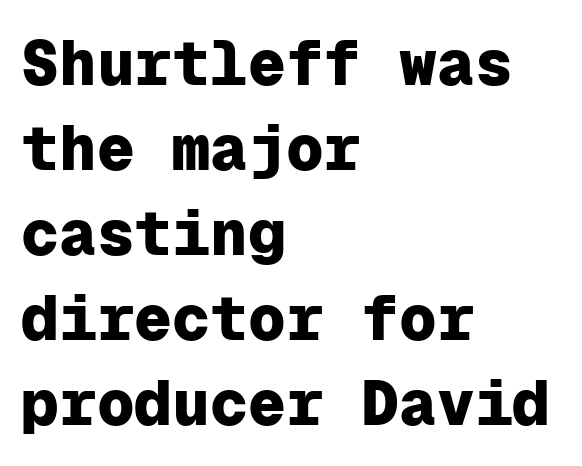
The image shows 63 px heavy sans-serif type, upright, monospaced; set left-aligned, normal line spacing (1.35x), normal letter spacing, not underlined; low stroke contrast and a medium x-height.
